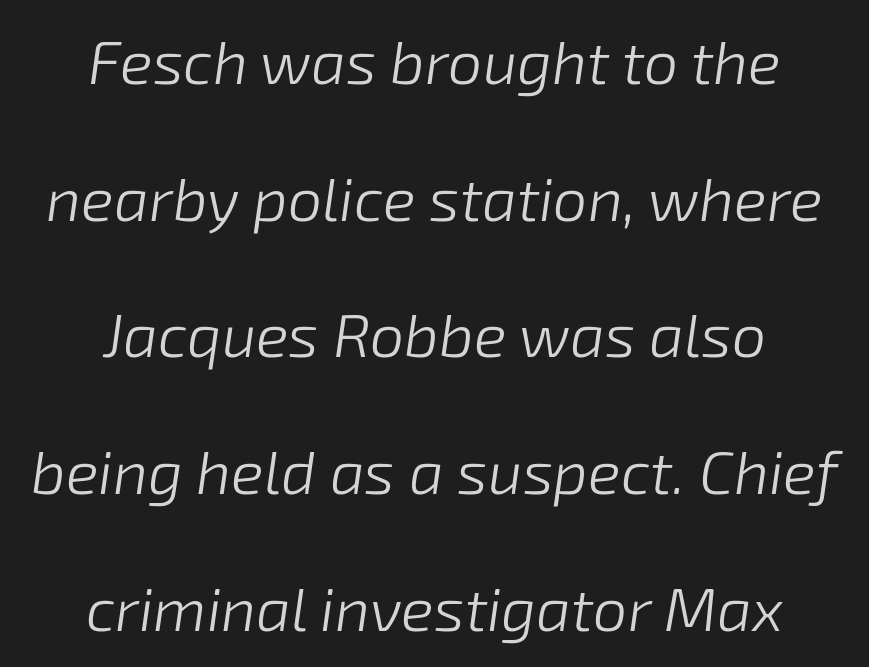
Q: Is the text bold? A: No.
Q: Is the text italic (slanted)? A: Yes, it leans right by about 8 degrees.
Q: Is the text underlined? A: No.
Q: How is the paragraph aligned? A: Centered.
Q: Is the spacing between letters normal or unusually wide? A: Normal.
Q: Is the spacing between lines tight, normal or loose? A: Loose.
Q: Width (condensed, normal, or wide)? A: Normal.
Q: Stroke contrast? A: Low.
Q: x-height? A: Medium.
Q: Monospaced? A: No.
